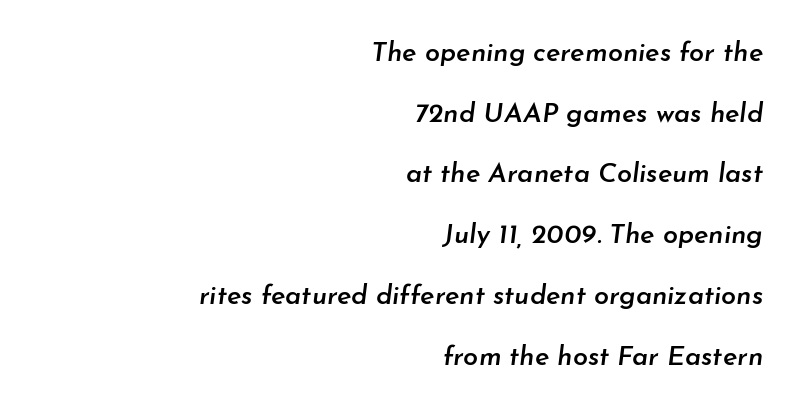
Slanted lettering throughout. Widely set lines give the paragraph a tall, airy silhouette. Plain, unruled lines of type. I'd describe the lettering as semibold — firm but not a full bold. The lines are quadded right.
